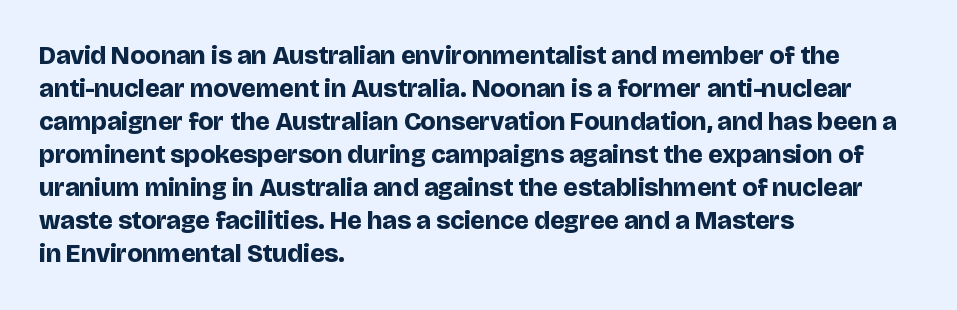
The leading is moderate, giving the passage an even texture. A dark, heavy texture on the line: the type is bold. Descenders hang freely into open space. Letter spacing: default. Notice how the passage keeps a crisp vertical edge on the left only. This is roman type, the default non-slanted kind.
